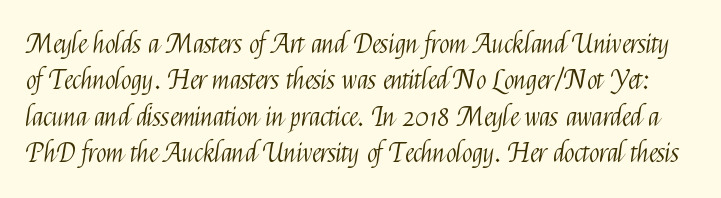
The zone under the glyphs is completely vacant. These lines keep a tight, regular rhythm from letter to letter. Counters stay open thanks to moderate or lighter strokes. Evenly set lines give the paragraph a standard silhouette.
